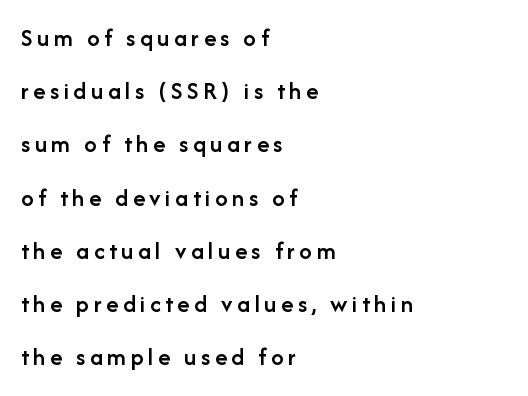
Does the lettering tilt? It doesn't — this is upright. This block would shrink considerably if given ordinary leading; it's expanded now. These lines are set flush left with a ragged right edge. The passage shown is not underscored anywhere. Stems and bowls a touch heavier than normal — semibold.
